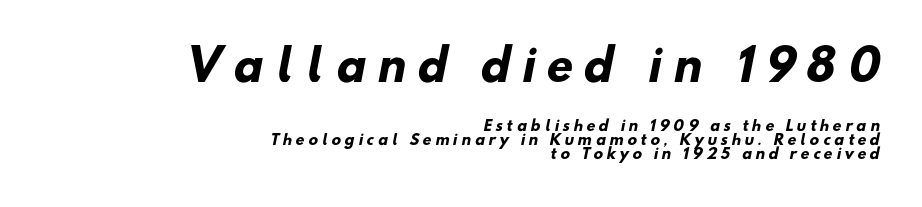
The image shows 42 px heavy sans-serif type; set right-aligned, tight line spacing (0.99x), unusually wide letter spacing (+0.28 em), not underlined; the first (top) block is 3.0x larger; low stroke contrast and a small x-height.
